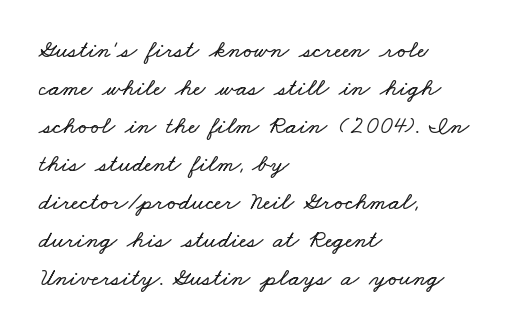
The image shows 25 px text type; set left-aligned, normal line spacing (1.52x), normal letter spacing, not underlined.
